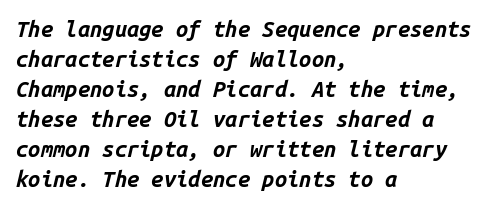
{"italic": "yes", "lean": "right", "slant_degrees": 14, "bold": "yes", "underline": "no", "align": "left", "line_spacing": "normal", "line_spacing_ratio": 1.36, "letter_spacing": "normal", "letter_spacing_em": 0.0, "glyph_px": 22}
